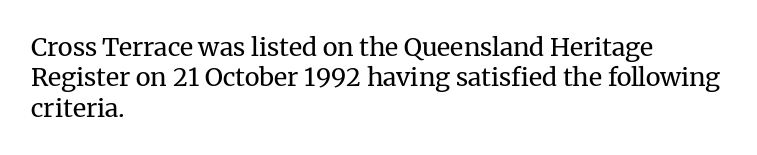
The image shows 25 px text type, upright; set left-aligned, line spacing 1.22x, normal letter spacing, not underlined.
